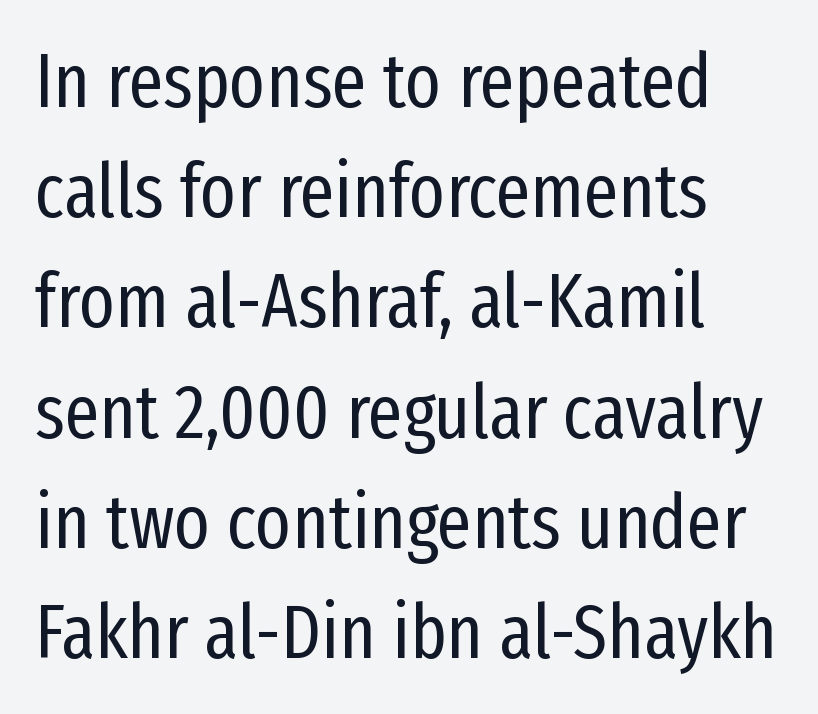
The compositor pushed each line to the left boundary. Normally led — the rows are evenly, conventionally spaced. Do the characters align in a grid? No, the font is proportional. Clear beneath every line of the passage. Ordinary non-slanted type is in use. Is the letter spacing exaggerated? No — it looks like the ordinary default.
